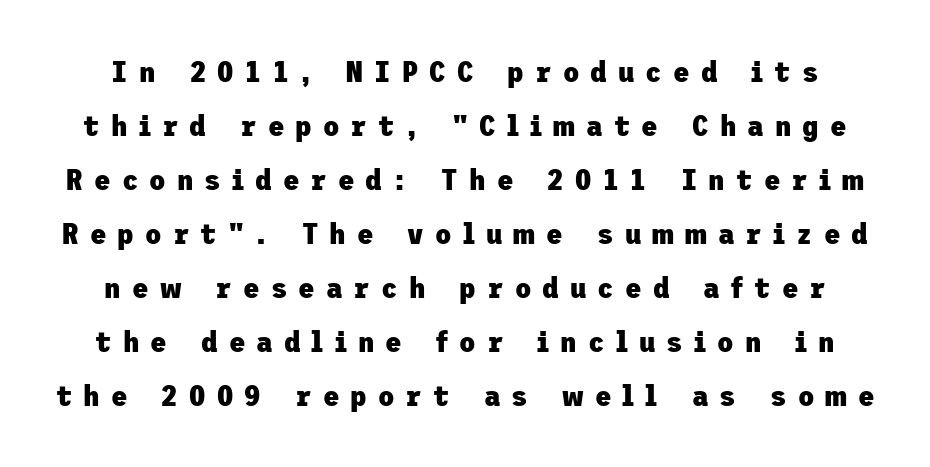
The image shows 30 px heavy sans-serif type, upright; set line spacing 1.8x, unusually wide letter spacing (+0.37 em), not underlined; low stroke contrast and a medium x-height.
